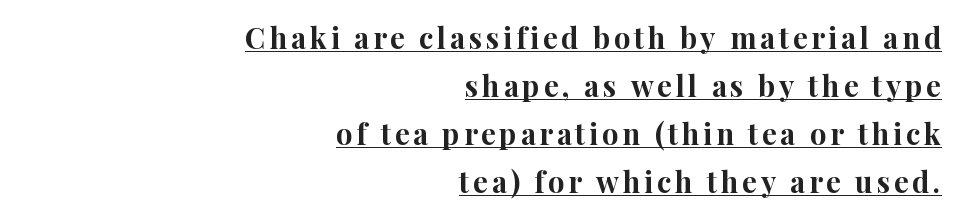
The image shows 29 px bold serif type, upright; set right-aligned, normal line spacing (1.65x), underlined; high stroke contrast and a medium x-height.
